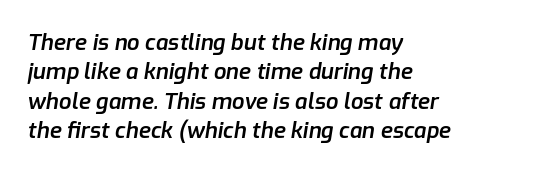
The text carries the slant typical of an italic or oblique font. The lines are quadded left. The characters look somewhat weighty, a semibold short of true bold. Is the letter spacing exaggerated? No — it looks like the ordinary default. Is there much room between lines? A standard amount, neither cramped nor airy. Check under the words: just untouched page.
